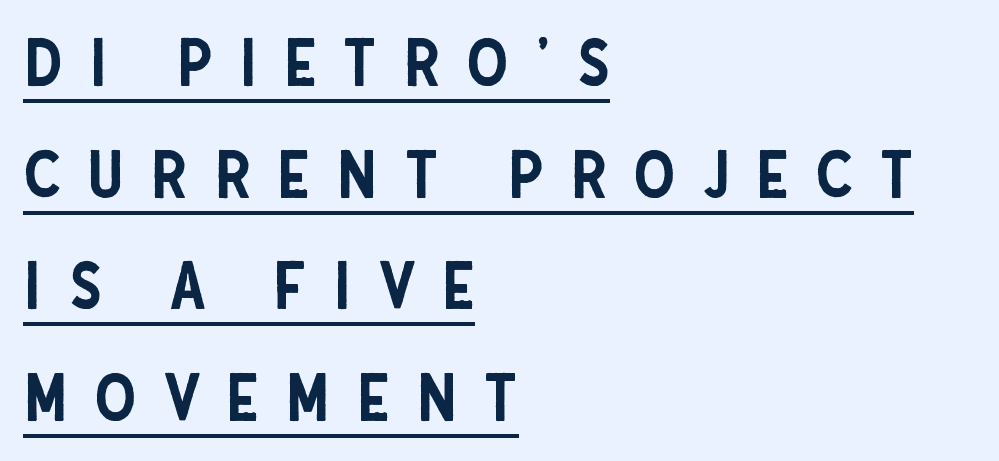
{"serif": "no", "italic": "no", "width": "condensed", "stroke_contrast": "low", "x_height": "large", "monospaced": "no", "underline": "yes", "align": "left", "line_spacing": "normal", "line_spacing_ratio": 1.69, "letter_spacing": "wide", "letter_spacing_em": 0.4, "glyph_px": 66}
